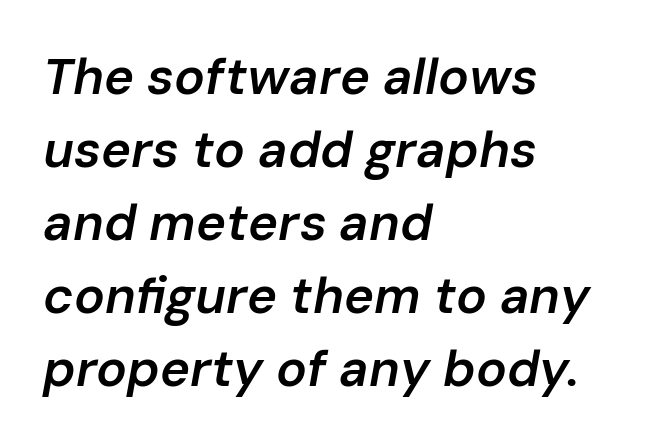
Each word holds together tightly as a unit, with standard inter-letter gaps. The letters are semibold — heavier than regular but short of a full bold. Does the copy run flush right? No — it runs flush left. Underline: absent. The space between consecutive lines is moderate. Note the varied advance widths — an 'i' is clearly narrower than an 'm'.
